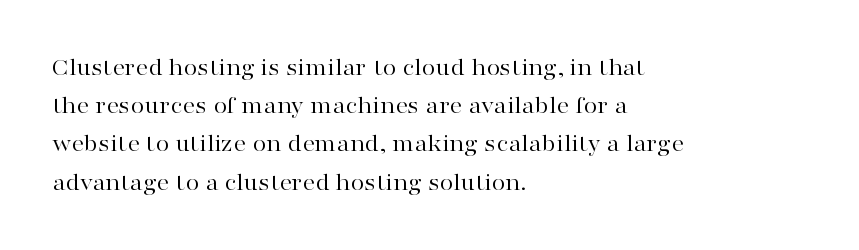
The image shows 25 px text type, upright; set left-aligned, normal line spacing (1.53x), normal letter spacing, not underlined.
